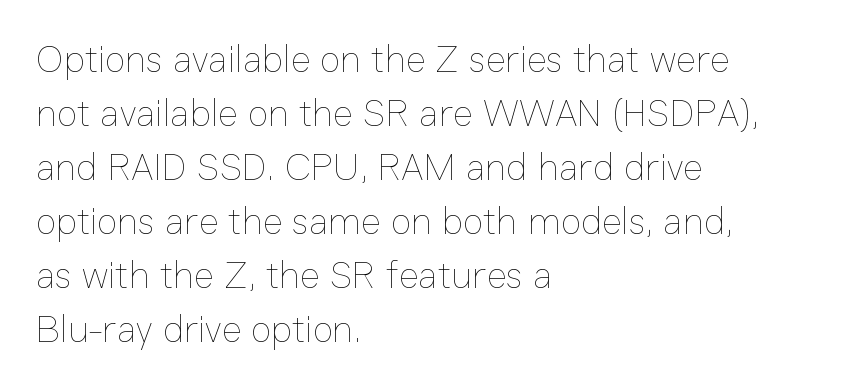
Q: Is the text bold? A: No.
Q: Is the text italic (slanted)? A: No, it is upright.
Q: Is the text underlined? A: No.
Q: How is the paragraph aligned? A: Left-aligned.
Q: Is the spacing between letters normal or unusually wide? A: Normal.
Q: Is the spacing between lines tight, normal or loose? A: Normal.
Q: Width (condensed, normal, or wide)? A: Normal.
Q: Stroke contrast? A: Low.
Q: x-height? A: Medium.
Q: Monospaced? A: No.
